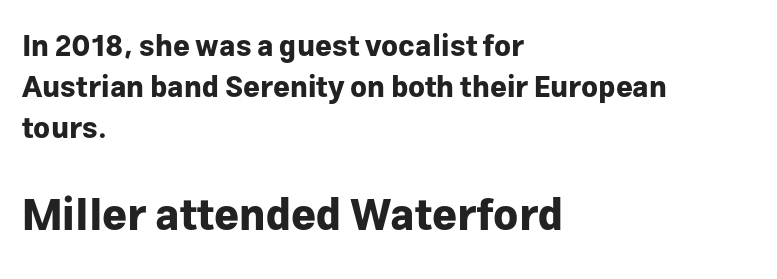
This is sans-serif lettering, the kind often seen on screens and signage. Nope, not italic — everything's standing straight. Caption: standard tracking, unaltered. The lower block of text is set noticeably larger than the block above it.
